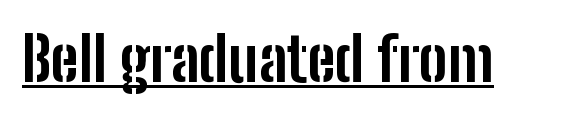
Q: Is the text bold? A: Yes.
Q: Is the text italic (slanted)? A: No, it is upright.
Q: Is the typeface a serif or a sans-serif typeface? A: Sans-serif.
Q: Is the text underlined? A: Yes.
Q: Is the spacing between letters normal or unusually wide? A: Normal.
Q: Width (condensed, normal, or wide)? A: Condensed.
Q: Stroke contrast? A: Low.
Q: x-height? A: Medium.
Q: Monospaced? A: No.
